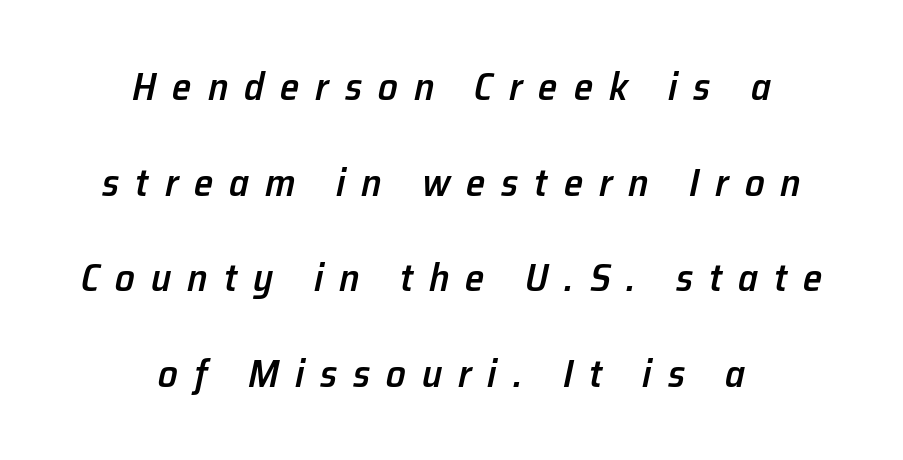
Q: Is the text bold? A: Semi-bold.
Q: Is the text italic (slanted)? A: Yes, it leans right by about 12 degrees.
Q: Is the text underlined? A: No.
Q: How is the paragraph aligned? A: Centered.
Q: Is the spacing between letters normal or unusually wide? A: Unusually wide.
Q: Is the spacing between lines tight, normal or loose? A: Loose.
Q: Width (condensed, normal, or wide)? A: Normal.
Q: Stroke contrast? A: Low.
Q: x-height? A: Medium.
Q: Monospaced? A: No.
